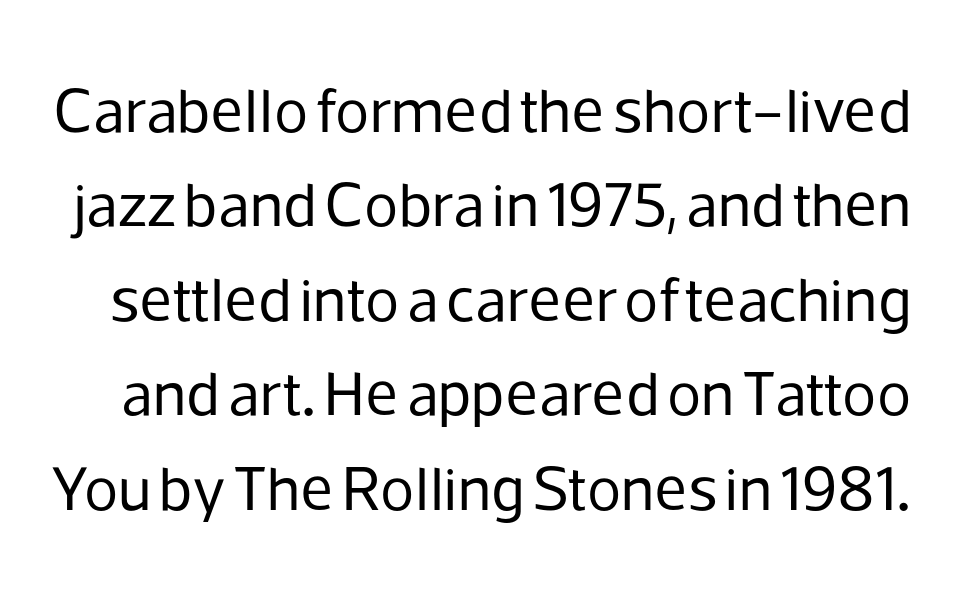
{"serif": "no", "italic": "no", "bold": "no", "weight": "regular", "width": "normal", "stroke_contrast": "low", "x_height": "medium", "monospaced": "no", "underline": "no", "line_spacing": "normal", "line_spacing_ratio": 1.5, "letter_spacing": "normal", "letter_spacing_em": 0.0, "glyph_px": 63}
